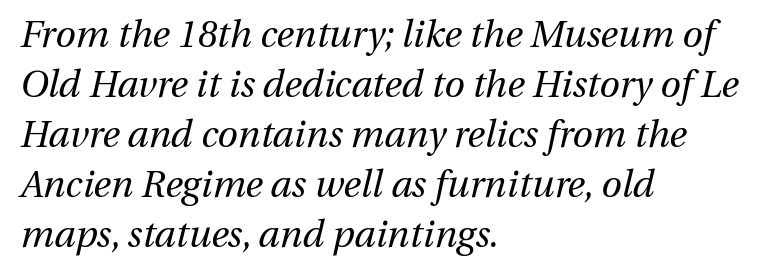
{"italic": "yes", "lean": "right", "slant_degrees": 13, "bold": "no", "weight": "regular", "width": "normal", "stroke_contrast": "medium", "x_height": "medium", "monospaced": "no", "underline": "no", "align": "left", "line_spacing": "normal", "line_spacing_ratio": 1.35, "letter_spacing": "normal", "letter_spacing_em": 0.0, "glyph_px": 37}
